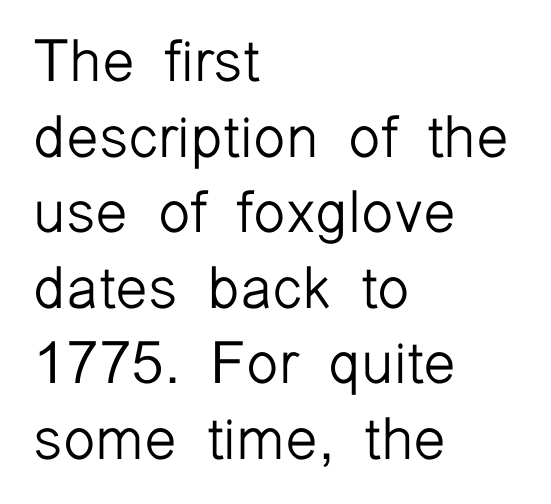
{"serif": "no", "italic": "no", "bold": "no", "weight": "light", "width": "normal", "stroke_contrast": "low", "x_height": "medium", "monospaced": "no", "underline": "no", "align": "left", "line_spacing": "normal", "line_spacing_ratio": 1.28, "letter_spacing": "normal", "letter_spacing_em": 0.0, "glyph_px": 59}
